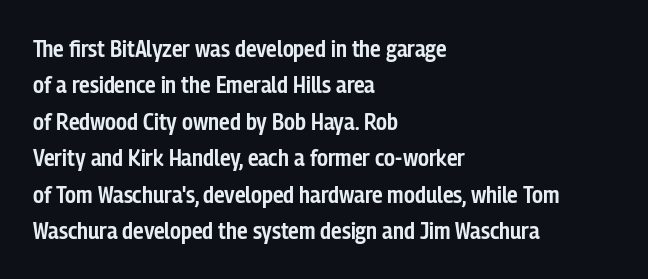
Q: Is the text bold? A: Semi-bold.
Q: Is the text italic (slanted)? A: No, it is upright.
Q: Is the text underlined? A: No.
Q: How is the paragraph aligned? A: Left-aligned.
Q: Is the spacing between letters normal or unusually wide? A: Normal.
Q: Is the spacing between lines tight, normal or loose? A: Normal.
